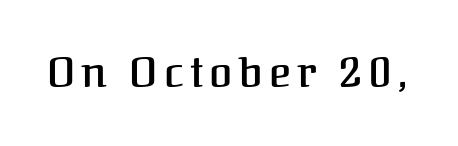
The image shows 42 px semibold serif type, upright; set not underlined; medium stroke contrast and a medium x-height.
